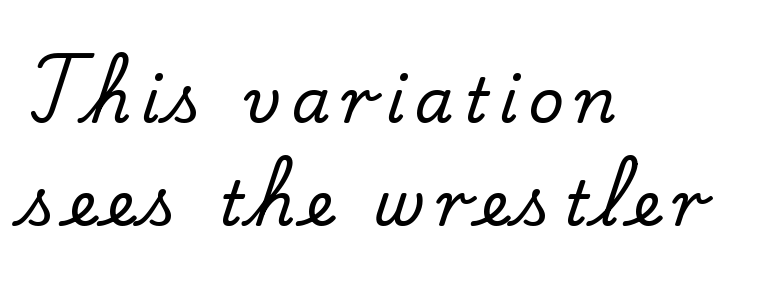
Character widths vary here, with narrow letters taking less room than wide ones. Vertically, the passage feels balanced, rows spaced as you'd expect. Observe the serifs anchoring each vertical stroke in this sample. Descender tails drop into unmarked territory. The lines in this sample share a left origin and differ only in where they stop.
